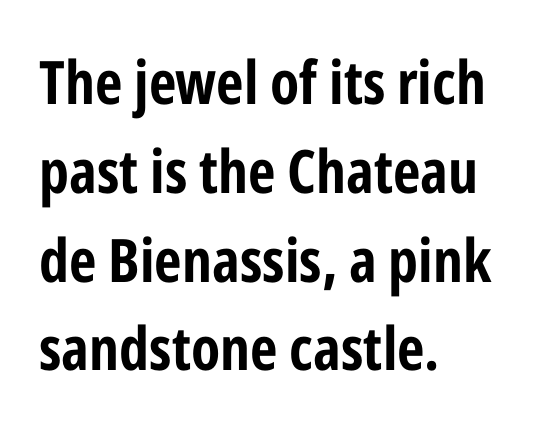
Note the varied advance widths — an 'i' is clearly narrower than an 'm'. In terms of leading, this rendering sits right in the middle. Set as a true bold cut, around the 700 mark. A clean baseline with only descenders dipping below it. The characters display no serif detailing; their extremities are plain.
